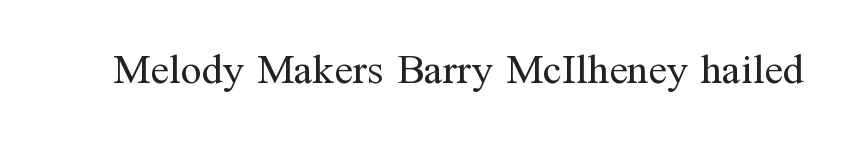
Q: Is the text bold? A: No.
Q: Is the text italic (slanted)? A: No, it is upright.
Q: Is the typeface a serif or a sans-serif typeface? A: Serif.
Q: Is the text underlined? A: No.
Q: Is the spacing between letters normal or unusually wide? A: Normal.
Q: Width (condensed, normal, or wide)? A: Normal.
Q: Stroke contrast? A: Medium.
Q: x-height? A: Medium.
Q: Monospaced? A: No.
